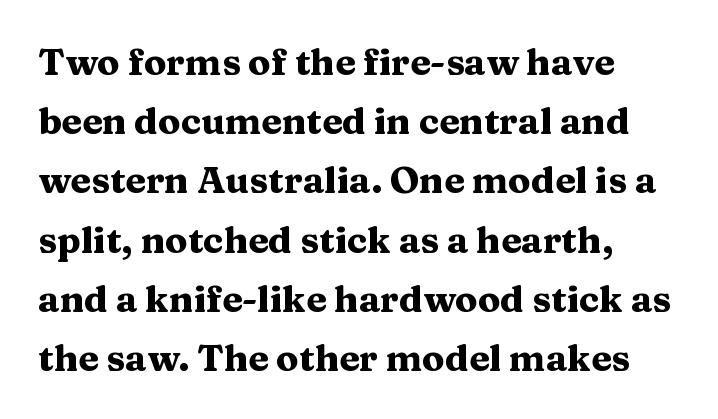
The image shows 37 px heavy, wide serif type, upright; set left-aligned, normal line spacing (1.6x), normal letter spacing, not underlined; medium stroke contrast and a medium x-height.
